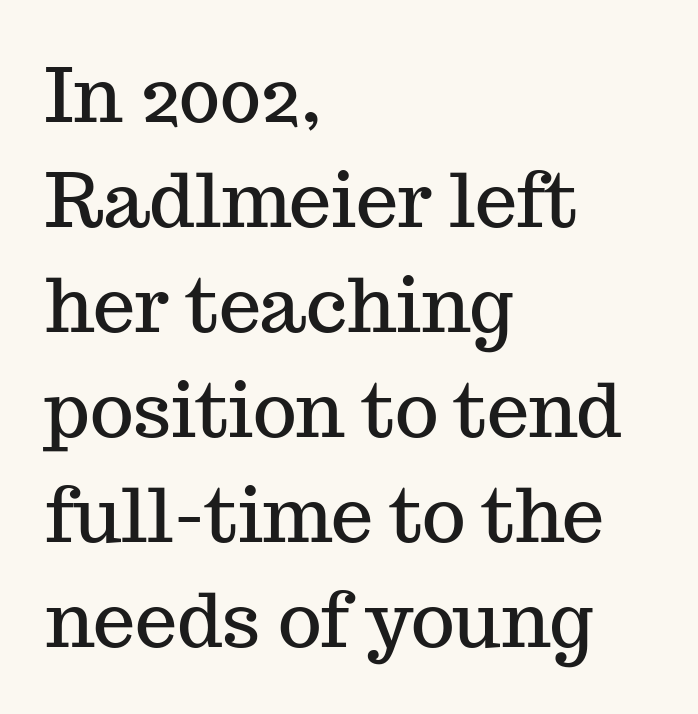
The image shows 75 px serif type, upright; set left-aligned, normal line spacing (1.4x), normal letter spacing, not underlined; medium stroke contrast and a medium x-height.
